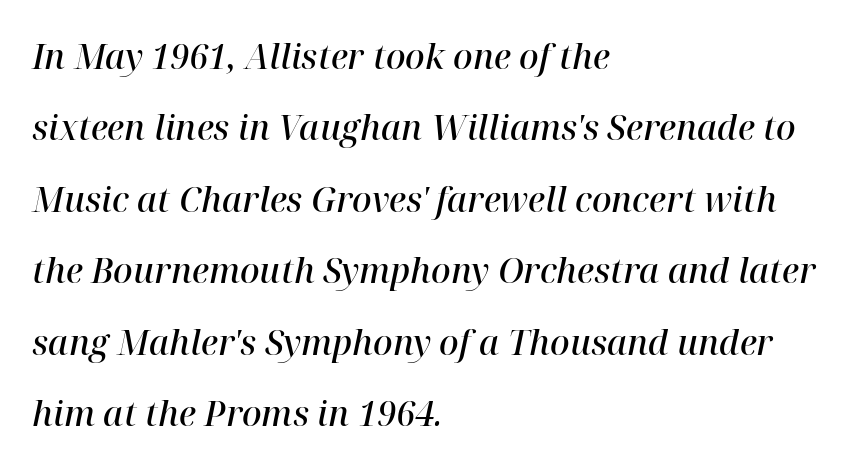
The image shows 34 px semibold serif type, italic (leaning right); set left-aligned, loose line spacing (2.1x), normal letter spacing, not underlined; high stroke contrast and a medium x-height.
